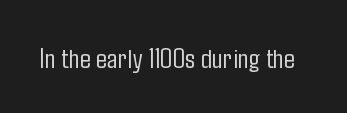
Do the characters align in a grid? No, the font is proportional. The specimen reads as upright at a glance. The tracking reads as untouched default to a designer's eye. Serifs: no, the terminals of the letterforms are clean. Stems and bowls with no extra thickness — not bold.
